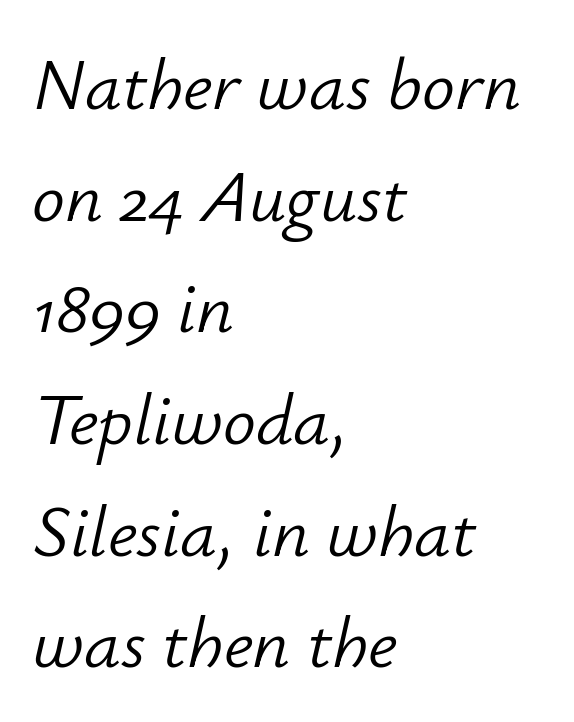
Q: Is the text bold? A: No.
Q: Is the text italic (slanted)? A: Yes, it leans right by about 12 degrees.
Q: Is the text underlined? A: No.
Q: How is the paragraph aligned? A: Left-aligned.
Q: Is the spacing between letters normal or unusually wide? A: Normal.
Q: Is the spacing between lines tight, normal or loose? A: Normal.
Q: Width (condensed, normal, or wide)? A: Normal.
Q: Stroke contrast? A: Low.
Q: x-height? A: Small.
Q: Monospaced? A: No.
